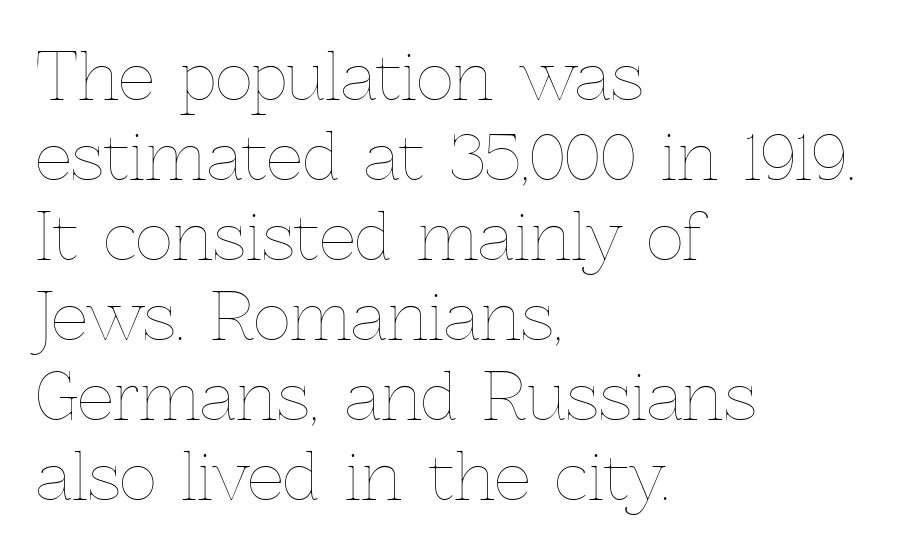
Q: Is the text bold? A: No.
Q: Is the text italic (slanted)? A: No, it is upright.
Q: Is the text underlined? A: No.
Q: How is the paragraph aligned? A: Left-aligned.
Q: Is the spacing between letters normal or unusually wide? A: Normal.
Q: Is the spacing between lines tight, normal or loose? A: Normal.
Q: Width (condensed, normal, or wide)? A: Normal.
Q: x-height? A: Medium.
Q: Monospaced? A: No.
